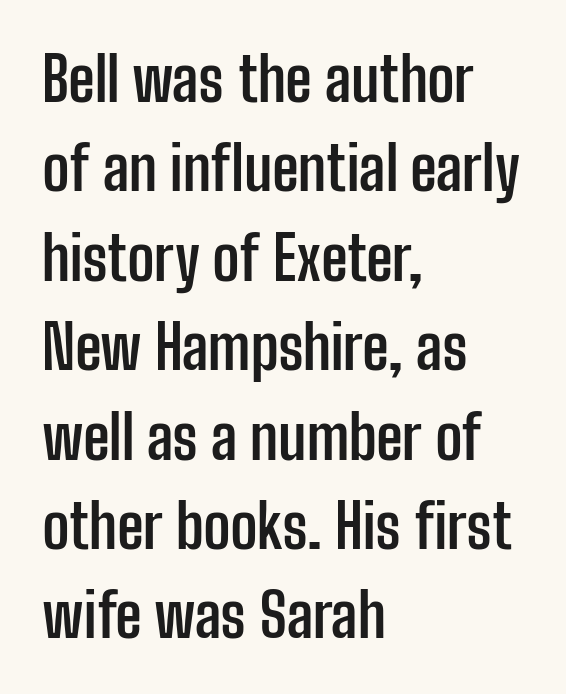
Serif or sans? Sans — the stroke terminals are bare. The gaps between neighbouring characters are ordinary and unremarkable. Bold? Absolutely — the strokes are thick and heavy. Character widths vary here, with narrow letters taking less room than wide ones.
